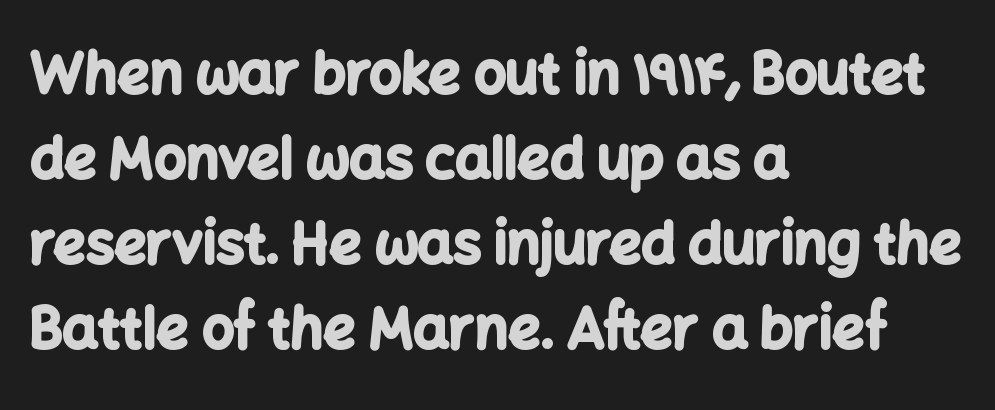
The strip under each line holds only bare page. Default kerning and tracking; the words read as compact shapes. Upright lettering throughout. I'd call this a sans setting — the letters go barefoot. The passage shown is emphatically bold.
